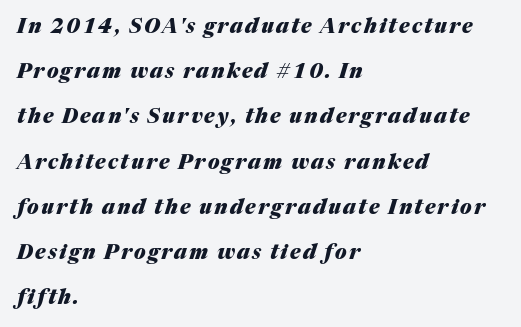
{"italic": "yes", "lean": "right", "slant_degrees": 17, "bold": "yes", "underline": "no", "align": "left", "line_spacing": "loose", "line_spacing_ratio": 2.26, "glyph_px": 20}
